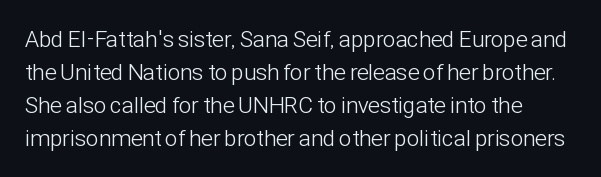
No letter is thick-stroked: the sample isn't bold. Beneath every word, the page is bare. The letters stand upright; this is a roman face. Default kerning and tracking; the words read as compact shapes. What's the leading like? Ordinary, nothing unusual.
